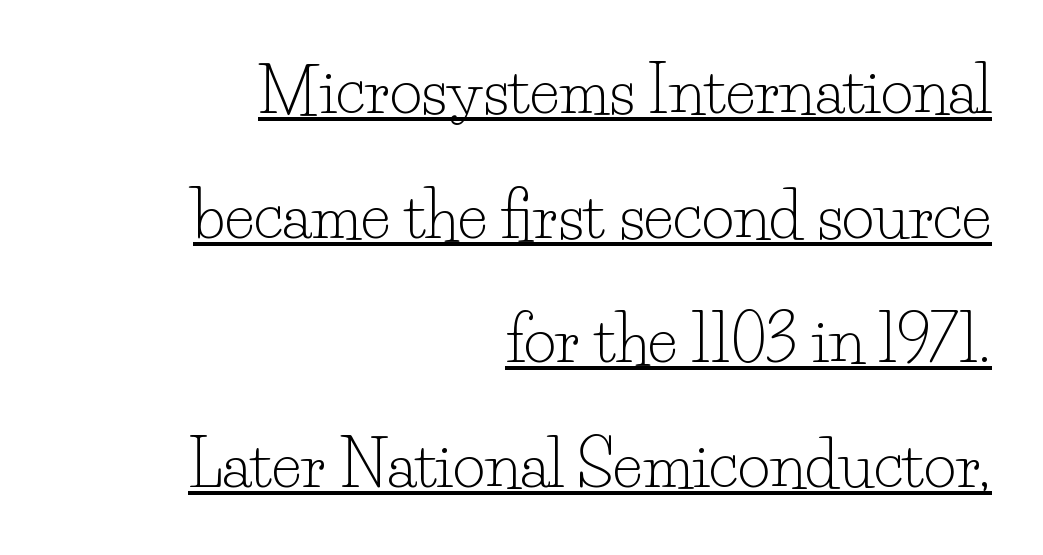
{"serif": "yes", "italic": "no", "bold": "no", "weight": "light", "width": "normal", "stroke_contrast": "low", "x_height": "small", "monospaced": "no", "underline": "yes", "align": "right", "line_spacing": "loose", "line_spacing_ratio": 2.01, "letter_spacing": "normal", "letter_spacing_em": 0.0, "glyph_px": 62}
